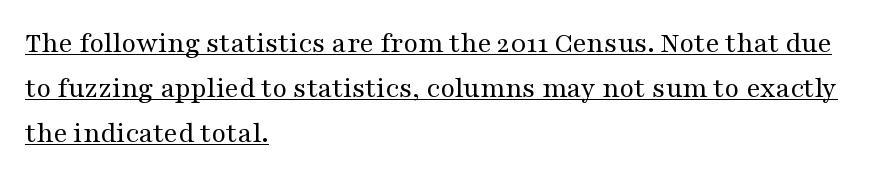
Q: Is the text bold? A: No.
Q: Is the text italic (slanted)? A: No, it is upright.
Q: Is the typeface a serif or a sans-serif typeface? A: Serif.
Q: Is the text underlined? A: Yes.
Q: How is the paragraph aligned? A: Left-aligned.
Q: Is the spacing between letters normal or unusually wide? A: Normal.
Q: Is the spacing between lines tight, normal or loose? A: Normal.
Q: Width (condensed, normal, or wide)? A: Wide.
Q: Stroke contrast? A: Medium.
Q: x-height? A: Medium.
Q: Monospaced? A: No.
